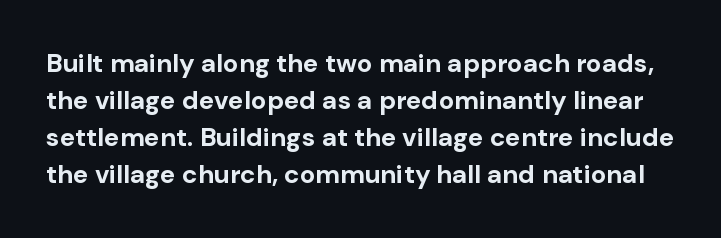
The image shows 26 px bold type, upright; set normal line spacing (1.42x), normal letter spacing, not underlined.
